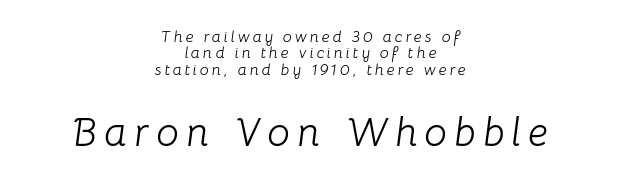
Q: Is the text bold? A: No.
Q: Is the text italic (slanted)? A: Yes, it leans right by about 8 degrees.
Q: Is the text underlined? A: No.
Q: How is the paragraph aligned? A: Centered.
Q: Is the spacing between lines tight, normal or loose? A: Tight.
Q: Which block of text is set in a larger size, the first (top) or the second (bottom)? A: The second (bottom) one.
Q: Width (condensed, normal, or wide)? A: Normal.
Q: Stroke contrast? A: Low.
Q: x-height? A: Medium.
Q: Monospaced? A: No.
